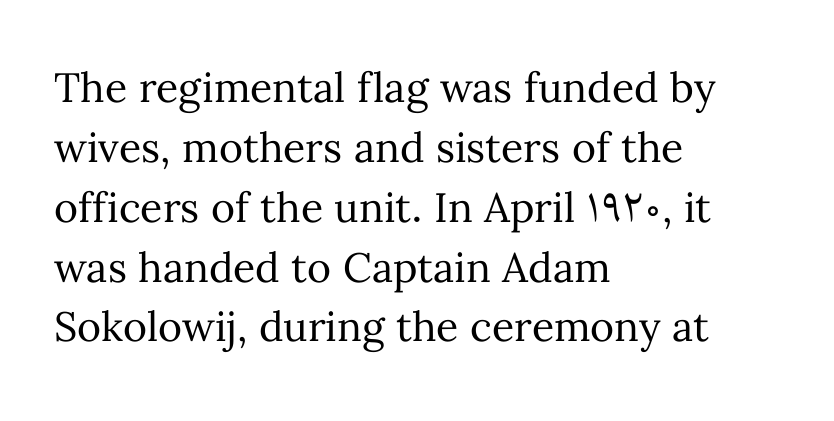
Q: Is the text bold? A: No.
Q: Is the text italic (slanted)? A: No, it is upright.
Q: Is the text underlined? A: No.
Q: How is the paragraph aligned? A: Left-aligned.
Q: Is the spacing between letters normal or unusually wide? A: Normal.
Q: Is the spacing between lines tight, normal or loose? A: Normal.
Q: Width (condensed, normal, or wide)? A: Normal.
Q: Stroke contrast? A: Medium.
Q: x-height? A: Medium.
Q: Monospaced? A: No.
